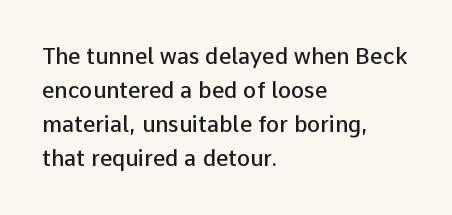
The image shows 22 px text type, upright; set left-aligned, normal line spacing (1.55x), normal letter spacing, not underlined.
